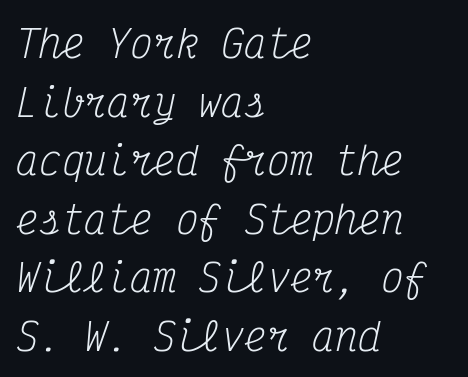
Q: Is the text bold? A: No.
Q: Is the text italic (slanted)? A: Yes, it leans right by about 12 degrees.
Q: Is the typeface a serif or a sans-serif typeface? A: Serif.
Q: Is the text underlined? A: No.
Q: How is the paragraph aligned? A: Left-aligned.
Q: Is the spacing between letters normal or unusually wide? A: Normal.
Q: Is the spacing between lines tight, normal or loose? A: Normal.
Q: Width (condensed, normal, or wide)? A: Condensed.
Q: Stroke contrast? A: Medium.
Q: x-height? A: Medium.
Q: Monospaced? A: Yes.
